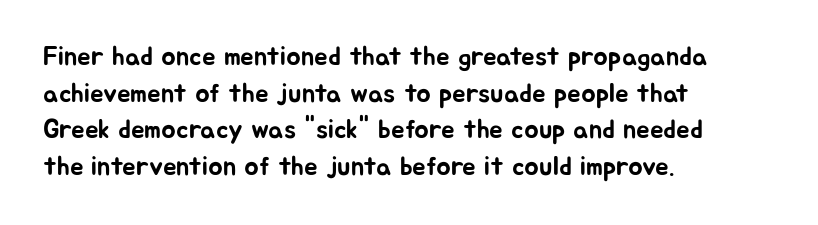
Q: Is the text italic (slanted)? A: No, it is upright.
Q: Is the text underlined? A: No.
Q: How is the paragraph aligned? A: Left-aligned.
Q: Is the spacing between letters normal or unusually wide? A: Normal.
Q: Is the spacing between lines tight, normal or loose? A: Normal.
